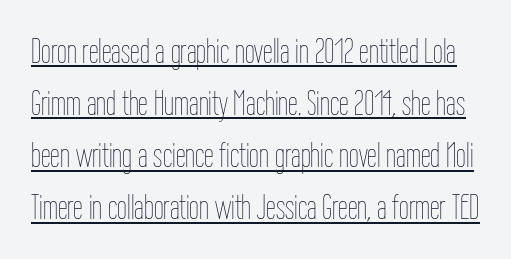
Q: Is the text bold? A: No.
Q: Is the text italic (slanted)? A: No, it is upright.
Q: Is the text underlined? A: Yes.
Q: Is the spacing between letters normal or unusually wide? A: Normal.
Q: Is the spacing between lines tight, normal or loose? A: Normal.
Q: Width (condensed, normal, or wide)? A: Condensed.
Q: Stroke contrast? A: Low.
Q: x-height? A: Medium.
Q: Monospaced? A: No.
